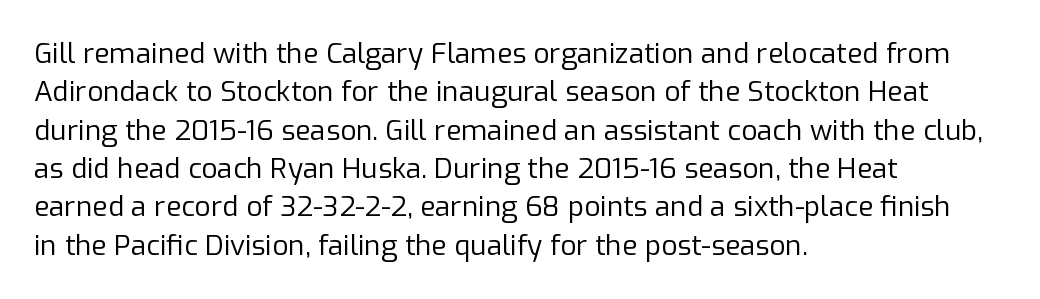
{"serif": "no", "italic": "no", "bold": "no", "weight": "regular", "width": "normal", "stroke_contrast": "low", "x_height": "medium", "monospaced": "no", "underline": "no", "align": "left", "line_spacing": "normal", "line_spacing_ratio": 1.37, "letter_spacing": "normal", "letter_spacing_em": 0.0, "glyph_px": 28}
